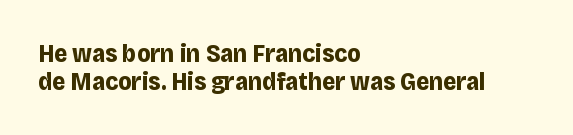
{"italic": "no", "bold": "yes", "underline": "no", "align": "left", "line_spacing": "tight", "line_spacing_ratio": 1.12, "letter_spacing": "normal", "letter_spacing_em": 0.0, "glyph_px": 25}
